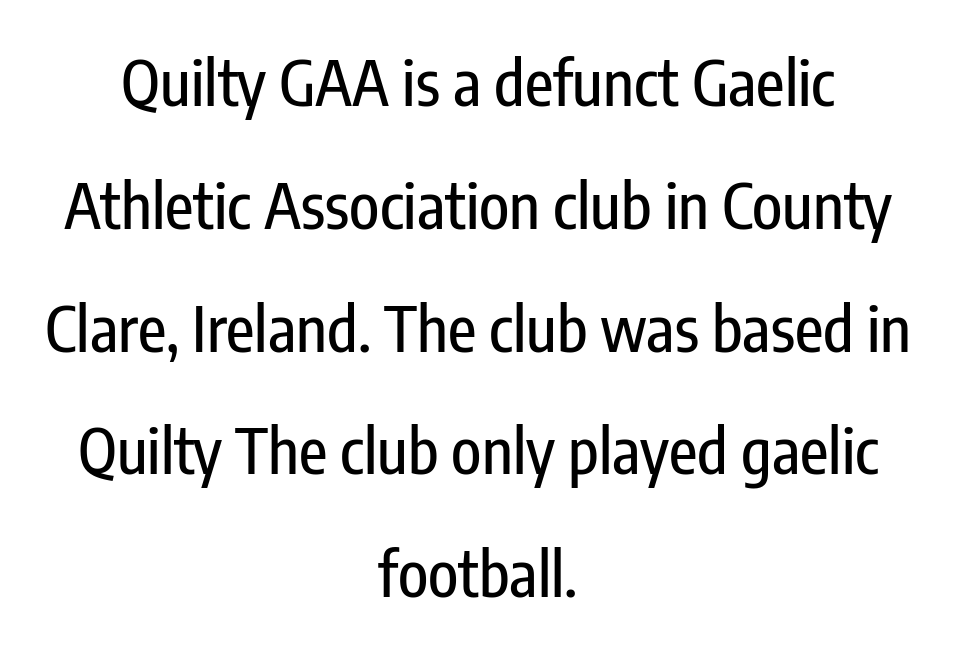
Nobody drew a line under any word here. The horizontal fit of the characters is conventional and even. Each letter keeps its own natural width here, so spacing adapts to shape. Typographically, this falls in the sans-serif category.
